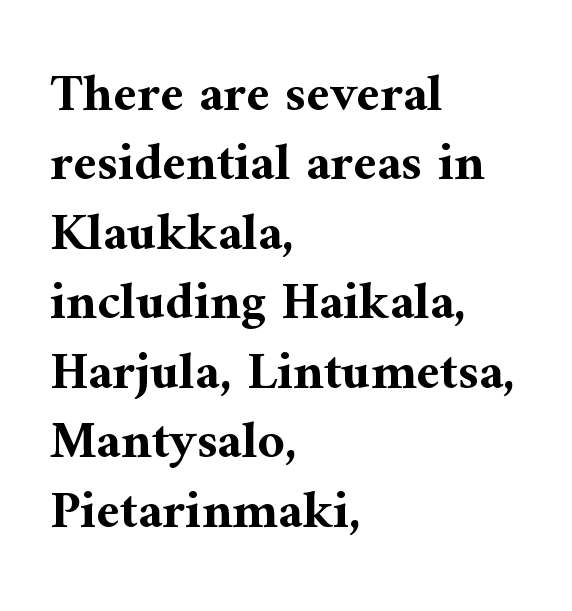
Rendered with straight, roman letterforms. Notice how thick the strokes are: this is what a full bold looks like. Nobody drew a line under any word here. Casual observation: everything's shoved over to the left. This sample has the flowing, uneven cadence of proportional lettering.
